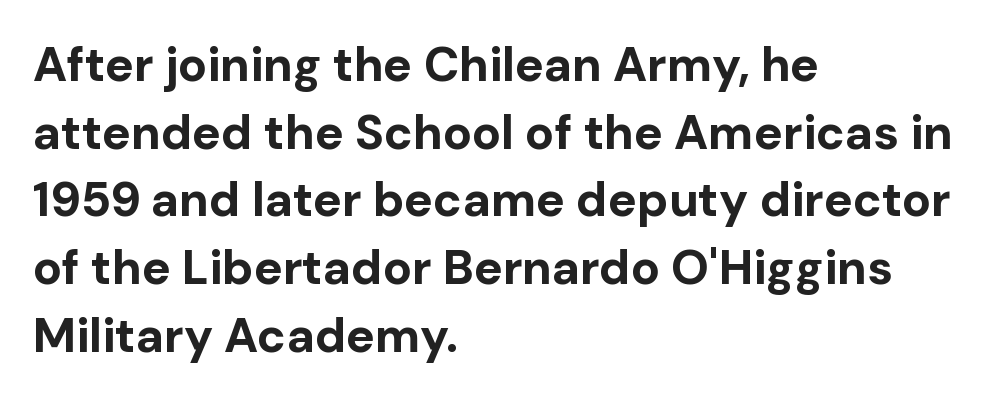
{"serif": "no", "italic": "no", "bold": "yes", "weight": "bold", "width": "normal", "stroke_contrast": "low", "x_height": "medium", "monospaced": "no", "underline": "no", "align": "left", "line_spacing": "normal", "line_spacing_ratio": 1.41, "letter_spacing": "normal", "letter_spacing_em": 0.0, "glyph_px": 48}
